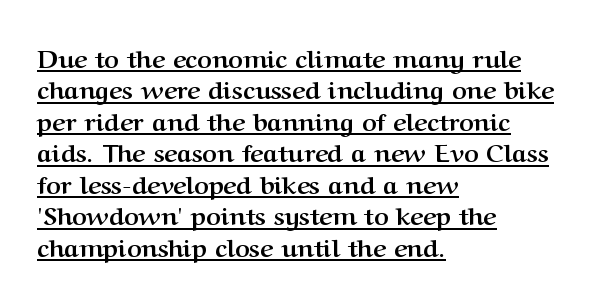
Q: Is the text bold? A: Yes.
Q: Is the text italic (slanted)? A: No, it is upright.
Q: Is the text underlined? A: Yes.
Q: How is the paragraph aligned? A: Left-aligned.
Q: Is the spacing between letters normal or unusually wide? A: Normal.
Q: Is the spacing between lines tight, normal or loose? A: Normal.
